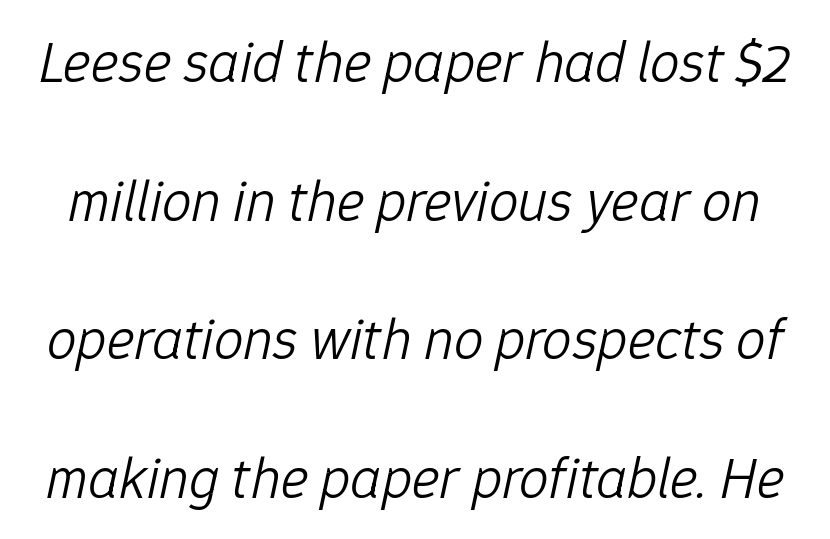
{"italic": "yes", "lean": "right", "slant_degrees": 12, "bold": "no", "weight": "light", "width": "normal", "stroke_contrast": "low", "x_height": "medium", "monospaced": "no", "underline": "no", "line_spacing": "loose", "line_spacing_ratio": 2.35, "letter_spacing": "normal", "letter_spacing_em": 0.0, "glyph_px": 59}
